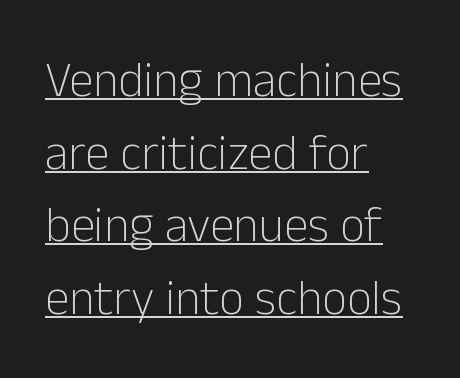
{"serif": "no", "italic": "no", "bold": "no", "weight": "light", "width": "normal", "stroke_contrast": "low", "x_height": "medium", "monospaced": "no", "underline": "yes", "align": "left", "line_spacing": "normal", "line_spacing_ratio": 1.48, "letter_spacing": "normal", "letter_spacing_em": 0.0, "glyph_px": 49}
